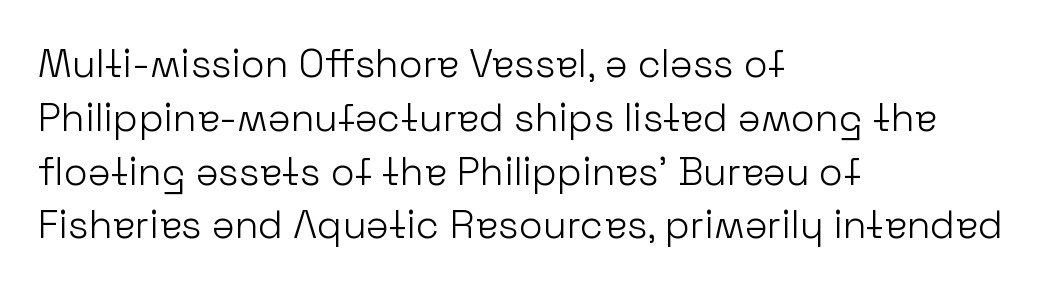
The image shows 39 px light sans-serif type, upright; set left-aligned, normal line spacing (1.38x), normal letter spacing, not underlined; low stroke contrast and a medium x-height.
